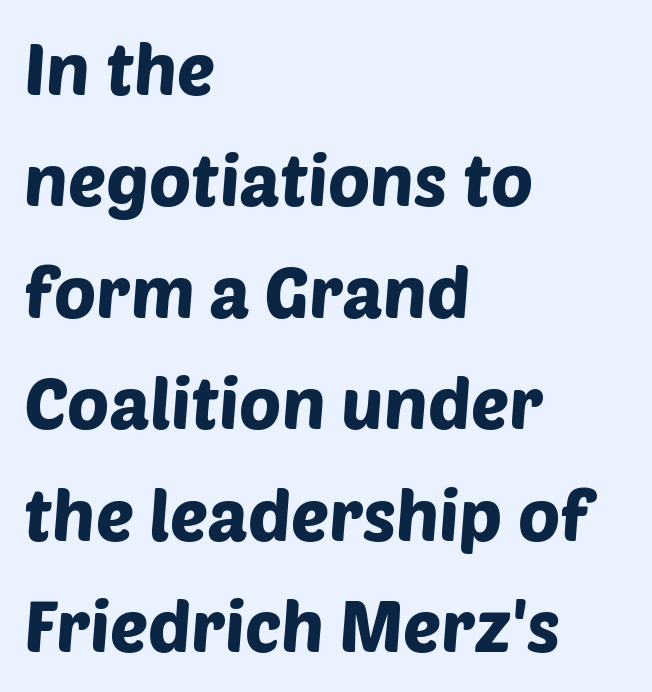
Note the varied advance widths — an 'i' is clearly narrower than an 'm'. This rendering employs a face without finishing strokes, i.e., a sans-serif. Caption: standard tracking, unaltered. The lines sit at an ordinary, default distance from one another. This sample is left-justified, so line endings fall wherever the words run out.
